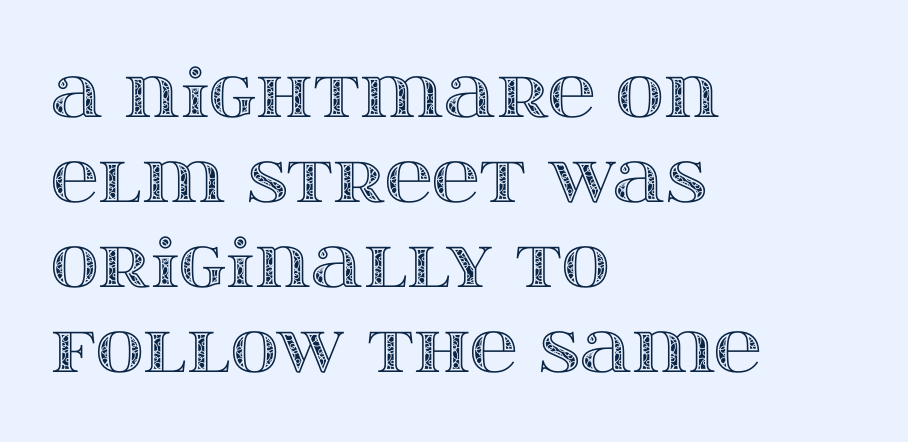
Q: Is the text italic (slanted)? A: No, it is upright.
Q: Is the text underlined? A: No.
Q: How is the paragraph aligned? A: Left-aligned.
Q: Is the spacing between letters normal or unusually wide? A: Normal.
Q: Is the spacing between lines tight, normal or loose? A: Normal.
Q: Width (condensed, normal, or wide)? A: Wide.
Q: x-height? A: Large.
Q: Monospaced? A: No.
